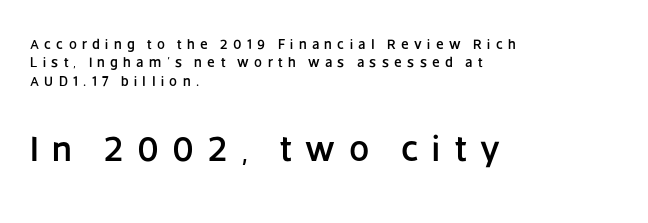
Stroke terminals: plain, sans-serif. Type without underlining. Do the characters align in a grid? No, the font is proportional. Summary of vertical rhythm: regular, with standard interline spacing. No italicization has been applied; the sample stays upright. The passage shown has open, widely tracked lettering throughout.
